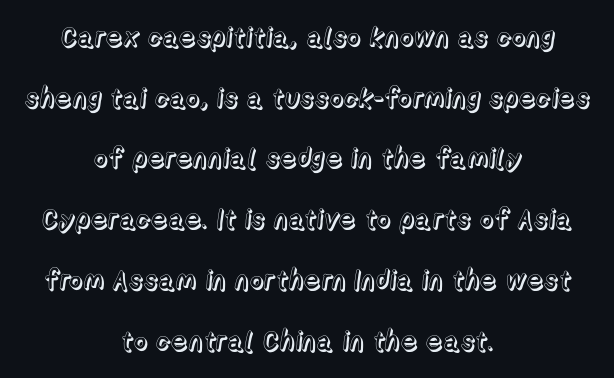
Plain, unruled lines of type. Whoever set this chose breathing room over compactness in the vertical rhythm. Tracking value appears to be zero — textbook default spacing.
